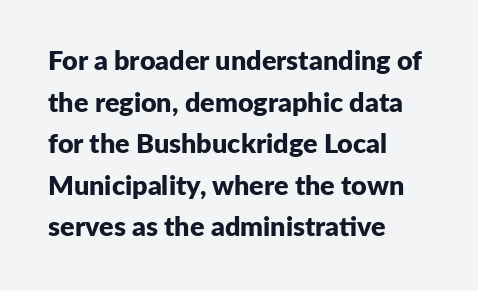
Q: Is the text bold? A: Yes.
Q: Is the text italic (slanted)? A: No, it is upright.
Q: Is the text underlined? A: No.
Q: How is the paragraph aligned? A: Left-aligned.
Q: Is the spacing between letters normal or unusually wide? A: Normal.
Q: Is the spacing between lines tight, normal or loose? A: Normal.
